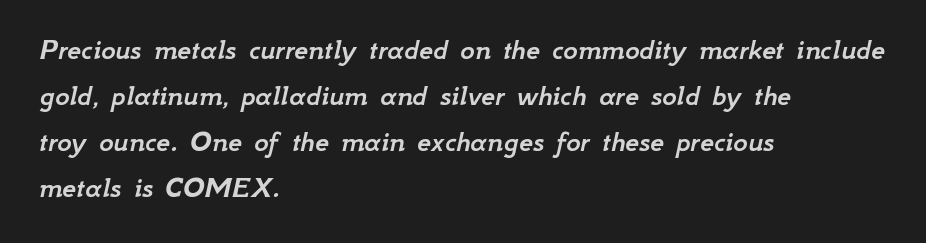
{"italic": "yes", "lean": "right", "slant_degrees": 12, "width": "normal", "stroke_contrast": "low", "x_height": "small", "monospaced": "no", "underline": "no", "align": "left", "line_spacing": "normal", "line_spacing_ratio": 1.48, "letter_spacing": "normal", "letter_spacing_em": 0.0, "glyph_px": 31}
